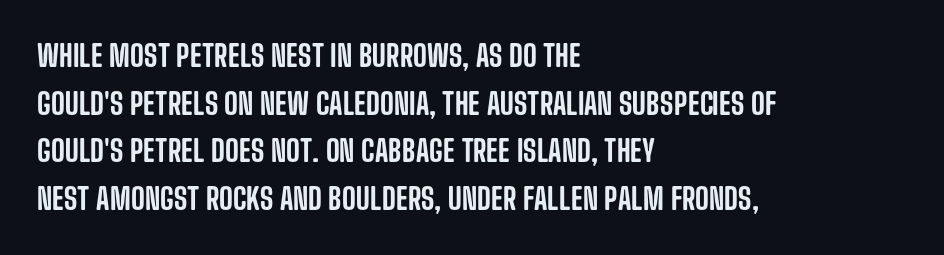
Rendered with straight, roman letterforms. Typographically, this falls in the sans-serif category. The lines sit at an ordinary, default distance from one another. Standard letterfit; no display-style spreading of the glyphs.
